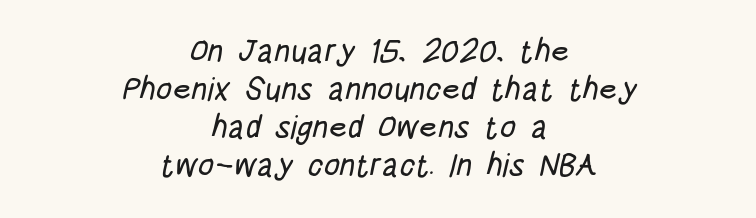
The image shows 32 px condensed sans-serif type; set centered, line spacing 1.19x, normal letter spacing, not underlined; low stroke contrast and a large x-height.
